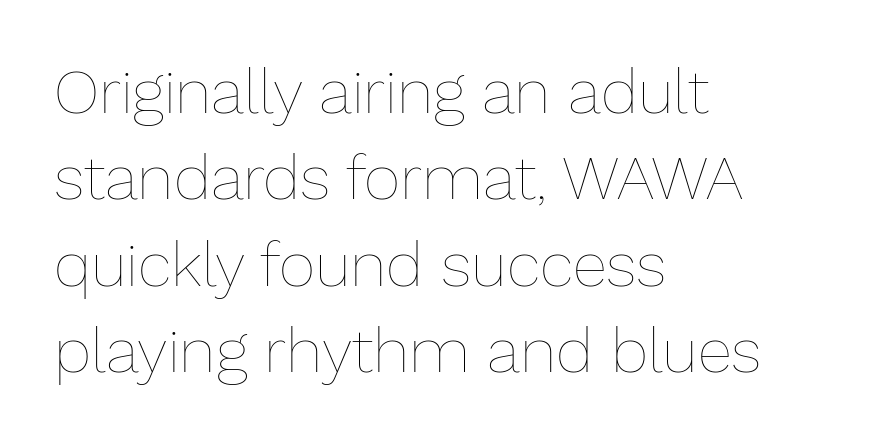
{"italic": "no", "bold": "no", "weight": "thin", "width": "normal", "stroke_contrast": "low", "x_height": "medium", "monospaced": "no", "underline": "no", "align": "left", "line_spacing": "normal", "line_spacing_ratio": 1.37, "letter_spacing": "normal", "letter_spacing_em": 0.0, "glyph_px": 63}
